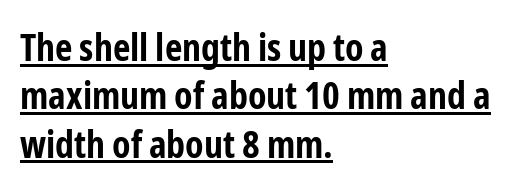
Short note: letters normally spaced. Does the copy run flush right? No — it runs flush left. Does a line run under the words? Yes, clearly. Every letter is thick-stroked: bold, no question.
